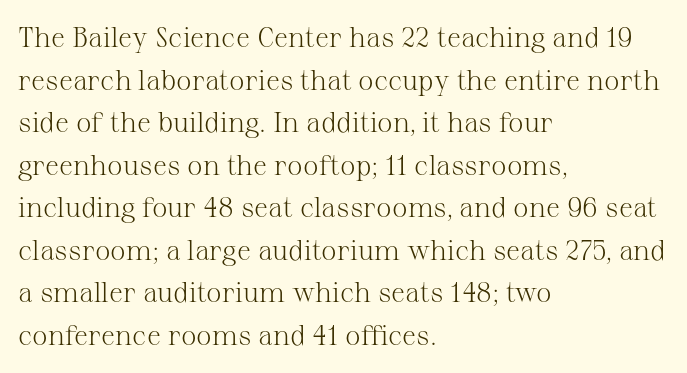
Q: Is the text bold? A: No.
Q: Is the text italic (slanted)? A: No, it is upright.
Q: Is the typeface a serif or a sans-serif typeface? A: Serif.
Q: Is the text underlined? A: No.
Q: How is the paragraph aligned? A: Left-aligned.
Q: Is the spacing between letters normal or unusually wide? A: Normal.
Q: Is the spacing between lines tight, normal or loose? A: Normal.
Q: Width (condensed, normal, or wide)? A: Normal.
Q: Stroke contrast? A: Medium.
Q: x-height? A: Medium.
Q: Monospaced? A: No.
